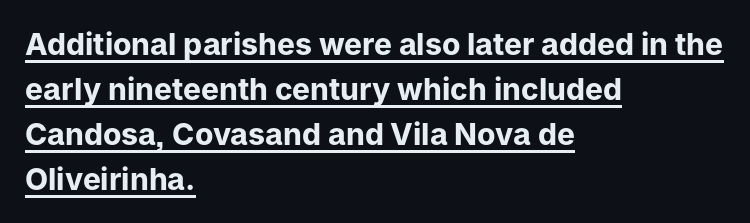
{"serif": "no", "italic": "no", "bold": "yes", "weight": "bold", "width": "normal", "stroke_contrast": "low", "x_height": "medium", "monospaced": "no", "underline": "yes", "align": "left", "line_spacing": "normal", "line_spacing_ratio": 1.5, "letter_spacing": "normal", "letter_spacing_em": 0.0, "glyph_px": 30}
